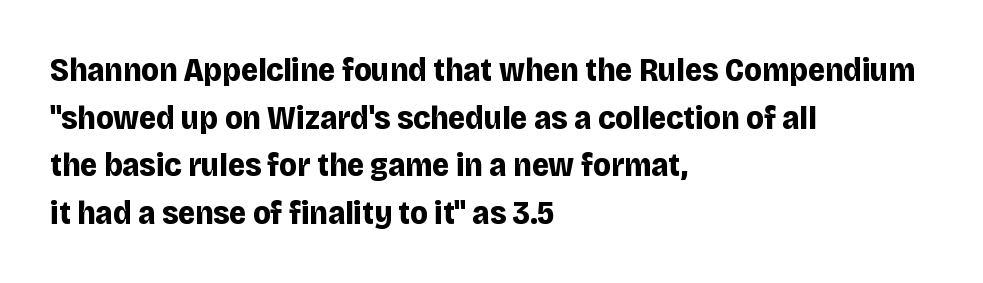
{"serif": "no", "italic": "no", "bold": "yes", "weight": "bold", "width": "normal", "stroke_contrast": "low", "x_height": "large", "monospaced": "no", "underline": "no", "align": "left", "line_spacing": "normal", "line_spacing_ratio": 1.44, "letter_spacing": "normal", "letter_spacing_em": 0.0, "glyph_px": 33}
